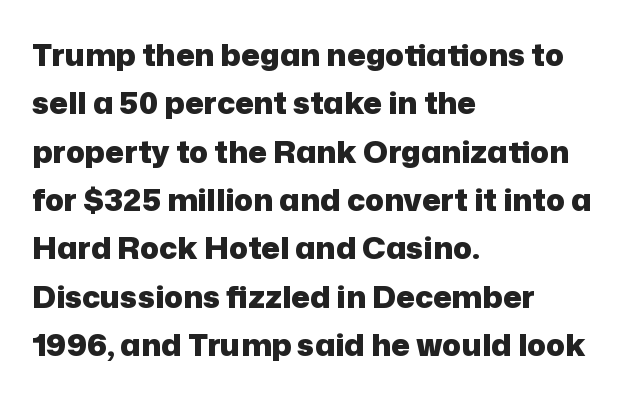
{"serif": "no", "italic": "no", "bold": "yes", "weight": "heavy", "width": "normal", "stroke_contrast": "low", "x_height": "medium", "monospaced": "no", "underline": "no", "align": "left", "line_spacing": "normal", "line_spacing_ratio": 1.56, "letter_spacing": "normal", "letter_spacing_em": 0.0, "glyph_px": 31}
